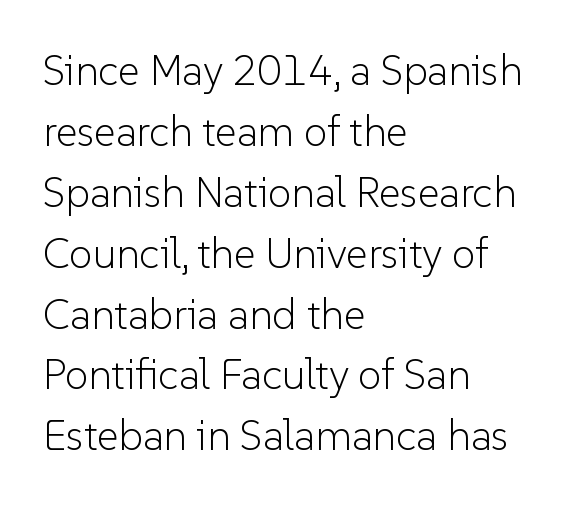
{"serif": "no", "italic": "no", "bold": "no", "weight": "light", "width": "normal", "stroke_contrast": "low", "x_height": "medium", "monospaced": "no", "underline": "no", "align": "left", "line_spacing": "normal", "line_spacing_ratio": 1.45, "letter_spacing": "normal", "letter_spacing_em": 0.0, "glyph_px": 42}
